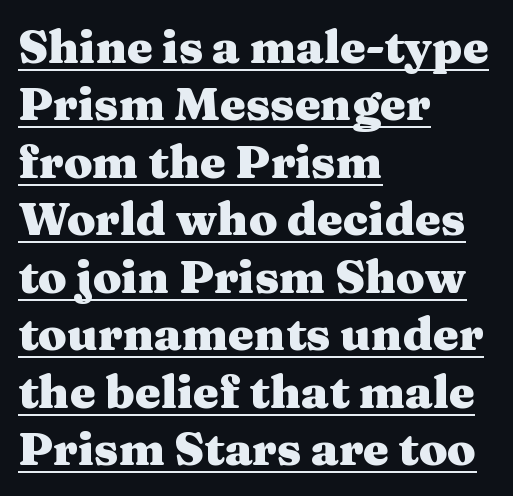
The image shows 46 px heavy, wide serif type, upright; set left-aligned, normal line spacing (1.25x), normal letter spacing, underlined; medium stroke contrast and a medium x-height.
